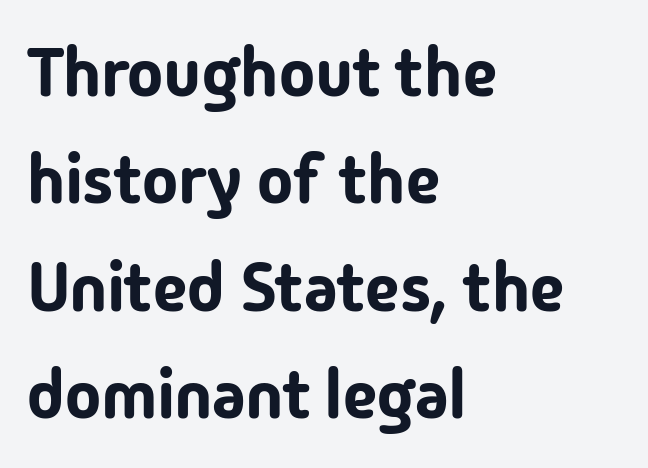
Q: Is the text italic (slanted)? A: No, it is upright.
Q: Is the typeface a serif or a sans-serif typeface? A: Sans-serif.
Q: Is the text underlined? A: No.
Q: How is the paragraph aligned? A: Left-aligned.
Q: Is the spacing between letters normal or unusually wide? A: Normal.
Q: Is the spacing between lines tight, normal or loose? A: Normal.
Q: Width (condensed, normal, or wide)? A: Normal.
Q: Stroke contrast? A: Low.
Q: x-height? A: Medium.
Q: Monospaced? A: No.
